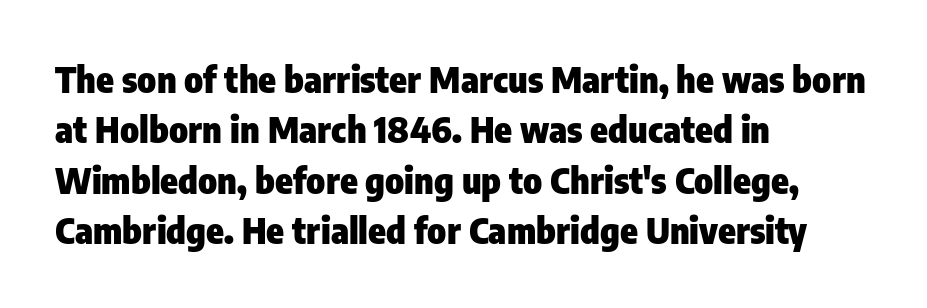
{"serif": "no", "italic": "no", "bold": "yes", "weight": "heavy", "width": "condensed", "stroke_contrast": "low", "x_height": "medium", "monospaced": "no", "underline": "no", "align": "left", "line_spacing": "normal", "line_spacing_ratio": 1.4, "letter_spacing": "normal", "letter_spacing_em": 0.0, "glyph_px": 36}
